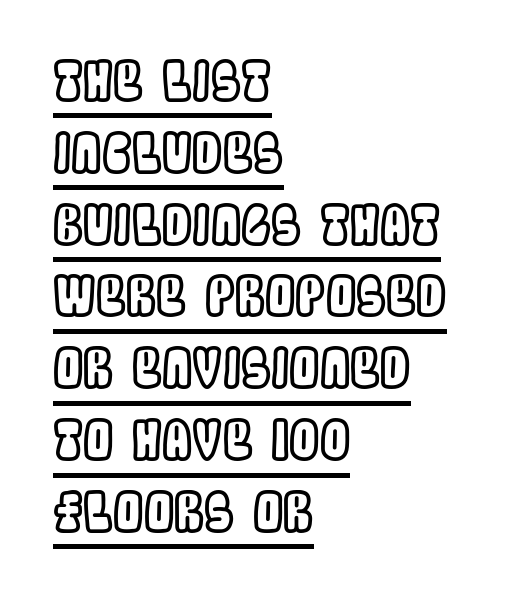
{"italic": "no", "width": "condensed", "x_height": "large", "monospaced": "no", "underline": "yes", "align": "left", "line_spacing": "normal", "line_spacing_ratio": 1.33, "letter_spacing": "normal", "letter_spacing_em": 0.0, "glyph_px": 54}
